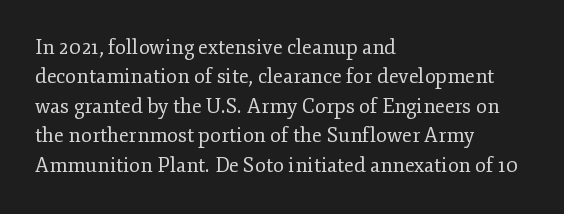
Look at the tracking — it's just the regular setting, nothing added. This sample keeps an unexceptional amount of space between lines. A typesetter would mark this as roman, not italic. Each row of text sits above clean, open space. Ink coverage per letter is moderate at most. This rendering uses left alignment, leaving the right contour irregular.
